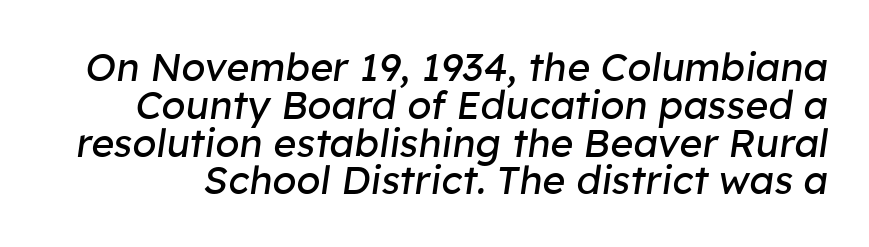
{"italic": "yes", "lean": "right", "slant_degrees": 8, "bold": "no", "weight": "regular", "width": "normal", "stroke_contrast": "low", "x_height": "medium", "monospaced": "no", "underline": "no", "line_spacing": "tight", "line_spacing_ratio": 0.97, "letter_spacing": "normal", "letter_spacing_em": 0.0, "glyph_px": 39}
